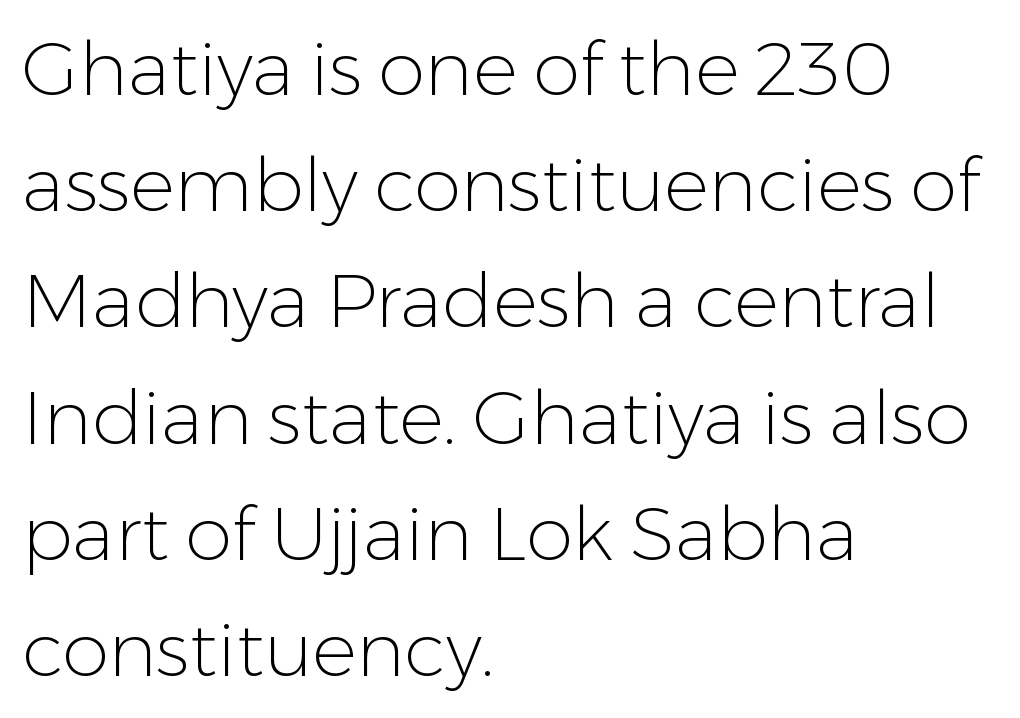
{"serif": "no", "italic": "no", "bold": "no", "weight": "light", "width": "normal", "stroke_contrast": "low", "x_height": "medium", "monospaced": "no", "underline": "no", "align": "left", "line_spacing": "normal", "line_spacing_ratio": 1.55, "letter_spacing": "normal", "letter_spacing_em": 0.0, "glyph_px": 75}
